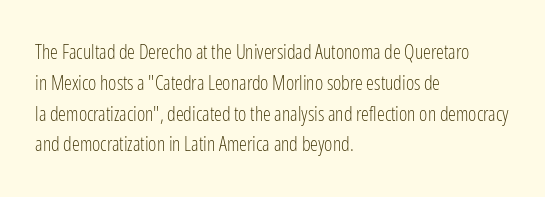
Unmarked baselines from the first word to the last. Between one letter and the next there's only the usual sliver of space. Left-aligned paragraph, ragged on the right. Compared with typical paragraphs, the rows here are spaced about the same. It's the straight-up-and-down kind of type.
